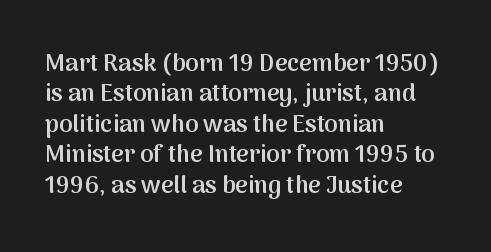
The paragraph shown leans on its left margin. A bit beefed up — I'd call it semibold rather than bold. The area under the type is left untouched. The horizontal fit of the characters is conventional and even. Students, observe: this is what conventionally led text looks like.
